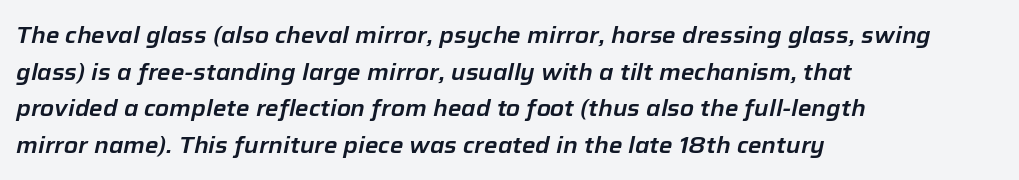
Q: Is the text italic (slanted)? A: Yes, it leans right by about 12 degrees.
Q: Is the text underlined? A: No.
Q: How is the paragraph aligned? A: Left-aligned.
Q: Is the spacing between letters normal or unusually wide? A: Normal.
Q: Is the spacing between lines tight, normal or loose? A: Normal.
